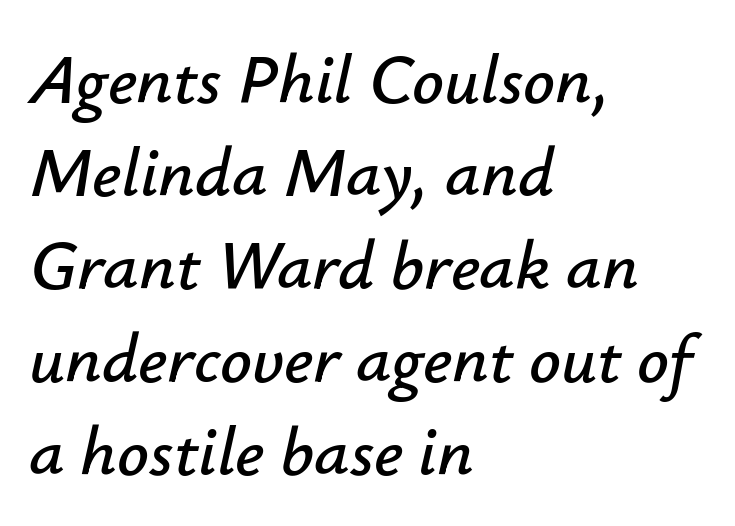
Anything drawn beneath the words? Only blank space. Each letter keeps its own natural width here, so spacing adapts to shape. The rendering anchors every line to the left-hand side. Emphasis-style slanted type is in use.
